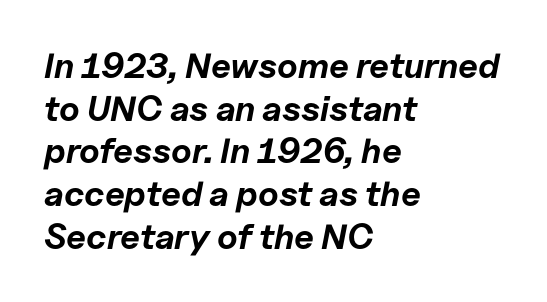
The image shows 35 px bold type, italic (leaning right); set left-aligned, line spacing 1.22x, normal letter spacing, not underlined; low stroke contrast and a medium x-height.
